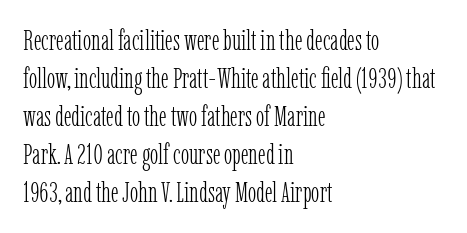
{"serif": "yes", "italic": "no", "bold": "no", "weight": "light", "width": "condensed", "stroke_contrast": "low", "x_height": "medium", "monospaced": "no", "underline": "no", "align": "left", "line_spacing": "normal", "line_spacing_ratio": 1.36, "letter_spacing": "normal", "letter_spacing_em": 0.0, "glyph_px": 28}
